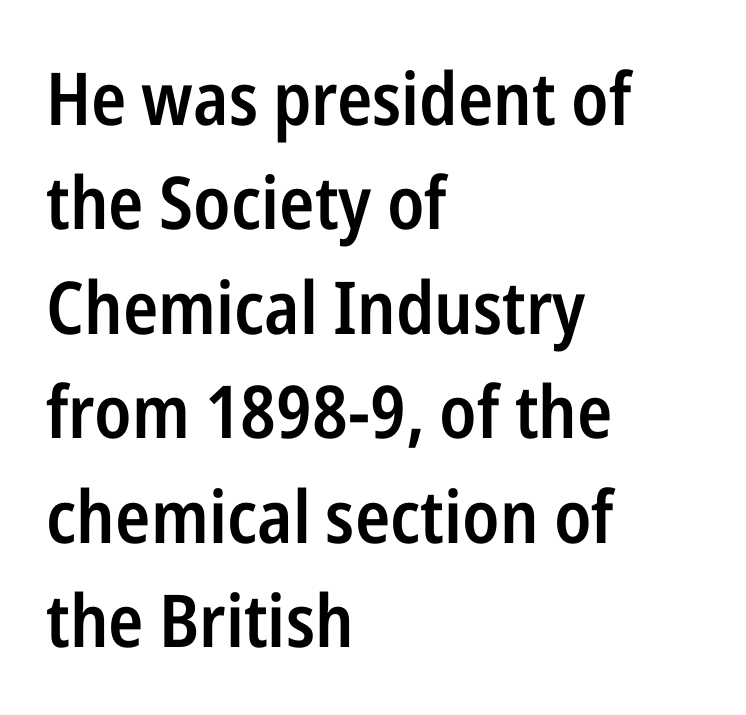
{"serif": "no", "italic": "no", "bold": "semi", "weight": "semibold", "width": "condensed", "stroke_contrast": "low", "x_height": "medium", "monospaced": "no", "underline": "no", "align": "left", "line_spacing": "normal", "line_spacing_ratio": 1.43, "letter_spacing": "normal", "letter_spacing_em": 0.0, "glyph_px": 73}
